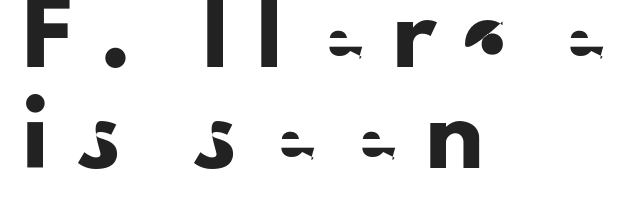
The image shows 59 px sans-serif type, upright; set left-aligned, line spacing 1.72x, unusually wide letter spacing (+0.47 em), not underlined; low stroke contrast and a small x-height.
